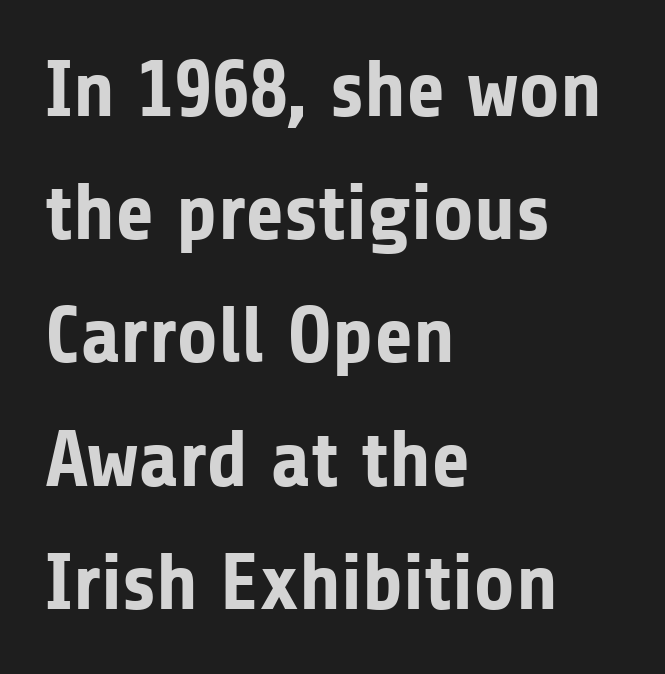
The image shows 80 px bold sans-serif type, upright; set left-aligned, normal line spacing (1.54x), normal letter spacing, not underlined; low stroke contrast and a medium x-height.
